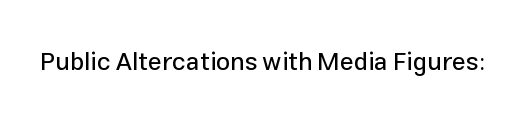
The image shows 25 px text type, upright; set normal letter spacing, not underlined.
